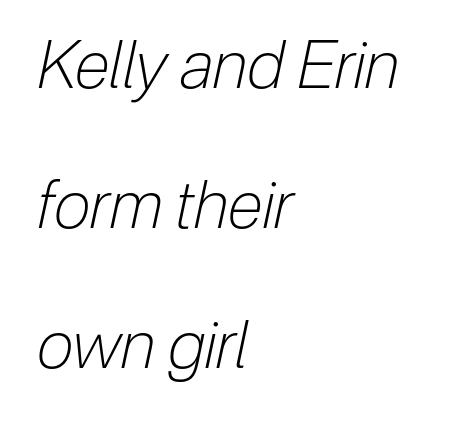
{"italic": "yes", "lean": "right", "slant_degrees": 12, "bold": "no", "weight": "light", "width": "condensed", "stroke_contrast": "low", "x_height": "medium", "monospaced": "no", "underline": "no", "align": "left", "line_spacing": "loose", "line_spacing_ratio": 2.12, "letter_spacing": "normal", "letter_spacing_em": 0.0, "glyph_px": 66}
